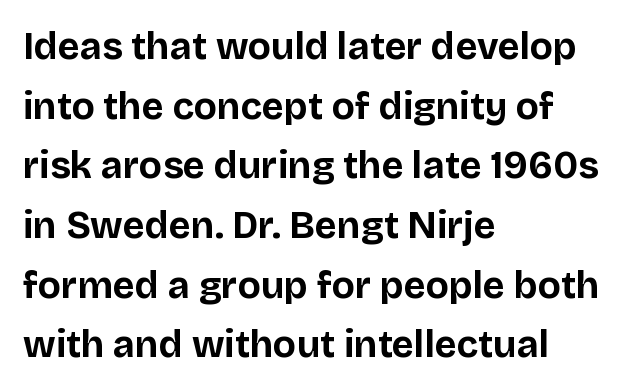
A typesetter would call this proportional, since set widths differ per character. Short and long lines alike share a common starting point at left. A dark, heavy texture on the line: the type is bold. Observe the absence of serifs on each vertical stroke in this sample. Check the space under the baseline: it is left empty. Vertically, the passage feels balanced, rows spaced as you'd expect.
